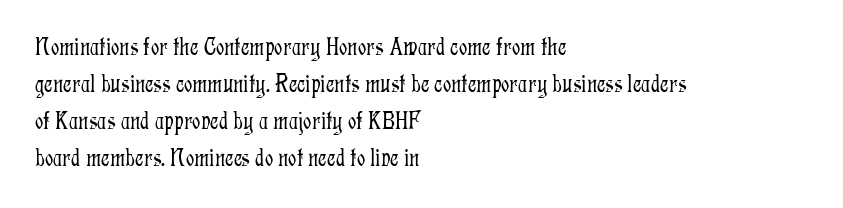
Q: Is the text bold? A: No.
Q: Is the text italic (slanted)? A: No, it is upright.
Q: Is the text underlined? A: No.
Q: How is the paragraph aligned? A: Left-aligned.
Q: Is the spacing between letters normal or unusually wide? A: Normal.
Q: Is the spacing between lines tight, normal or loose? A: Normal.
